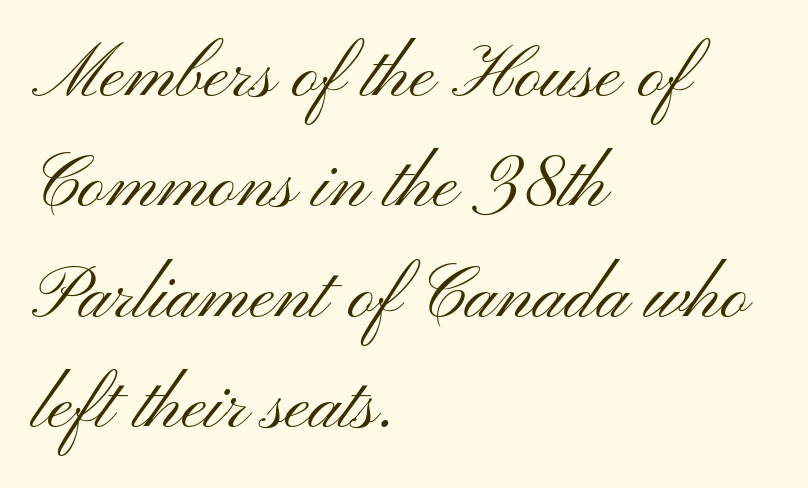
{"serif": "no", "bold": "no", "weight": "light", "width": "wide", "stroke_contrast": "medium", "x_height": "small", "monospaced": "no", "underline": "no", "align": "left", "line_spacing": "normal", "line_spacing_ratio": 1.49, "letter_spacing": "normal", "letter_spacing_em": 0.0, "glyph_px": 74}
